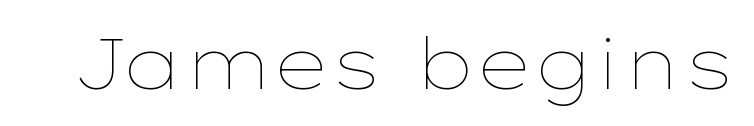
Compared with a typical body face, this is equally light or lighter still. Caption: standard tracking, unaltered. Varying glyph widths throughout — classic text-font behaviour. The specimen reads as upright at a glance. Unmarked baselines from the first word to the last.
